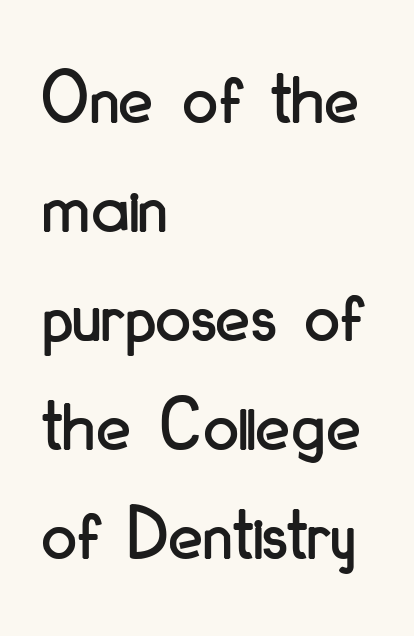
Quick note: not italic, upright. Horizontal bands of white between lines are of average thickness. A typesetter would call this proportional, since set widths differ per character. To sum up the face: it is a sans, with no serifs.
